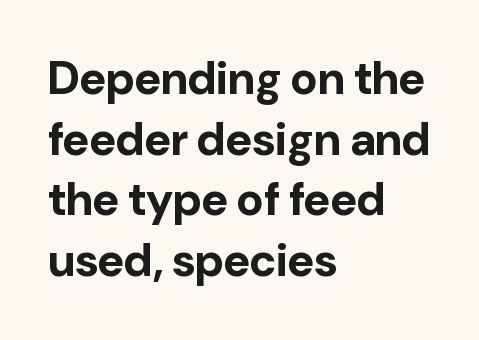
A bare baseline throughout the passage. No italicization has been applied; the sample stays upright. Classification — sans serif. Teacher's note: observe the even left margin — that is flush-left alignment. The designer left line spacing at the default.
